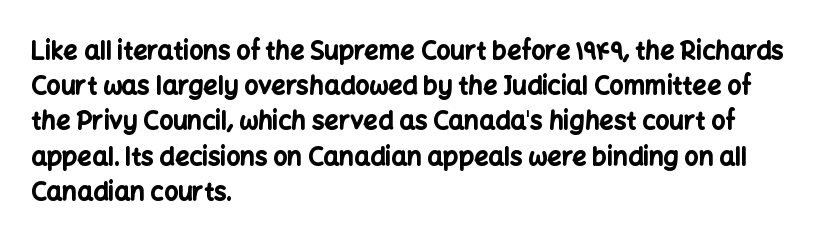
Q: Is the text bold? A: Yes.
Q: Is the text italic (slanted)? A: No, it is upright.
Q: Is the text underlined? A: No.
Q: How is the paragraph aligned? A: Left-aligned.
Q: Is the spacing between letters normal or unusually wide? A: Normal.
Q: Is the spacing between lines tight, normal or loose? A: Normal.
